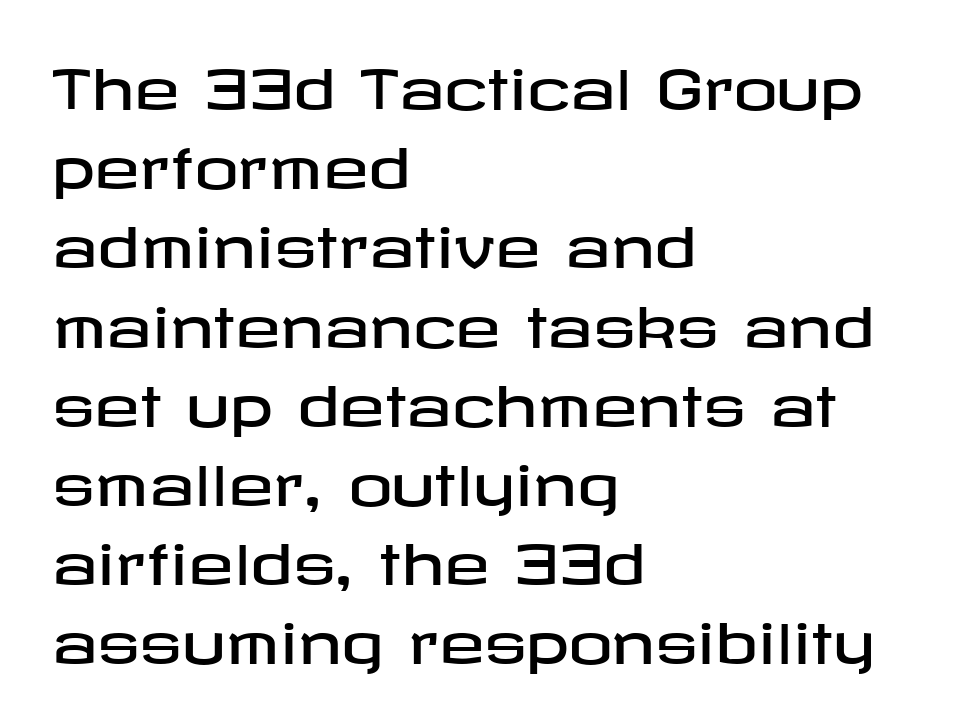
Q: Is the text italic (slanted)? A: No, it is upright.
Q: Is the typeface a serif or a sans-serif typeface? A: Sans-serif.
Q: Is the text underlined? A: No.
Q: How is the paragraph aligned? A: Left-aligned.
Q: Is the spacing between letters normal or unusually wide? A: Normal.
Q: Is the spacing between lines tight, normal or loose? A: Normal.
Q: Width (condensed, normal, or wide)? A: Wide.
Q: Stroke contrast? A: Low.
Q: x-height? A: Medium.
